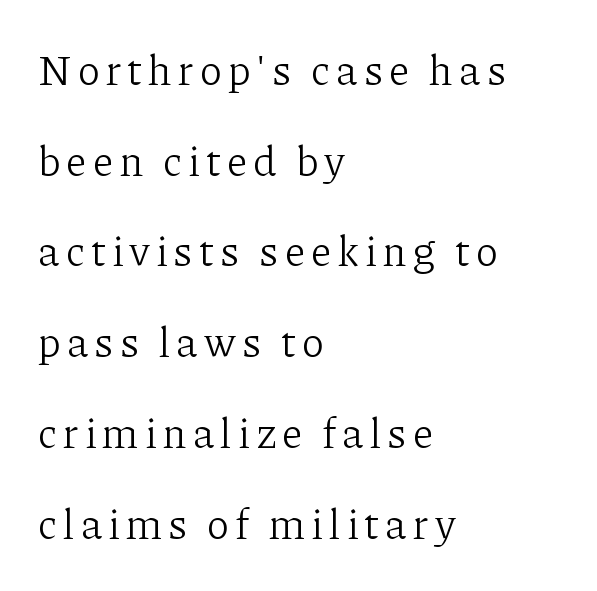
{"serif": "yes", "italic": "no", "bold": "no", "weight": "light", "width": "normal", "stroke_contrast": "low", "x_height": "medium", "monospaced": "no", "underline": "no", "align": "left", "line_spacing": "loose", "line_spacing_ratio": 2.16, "glyph_px": 42}
